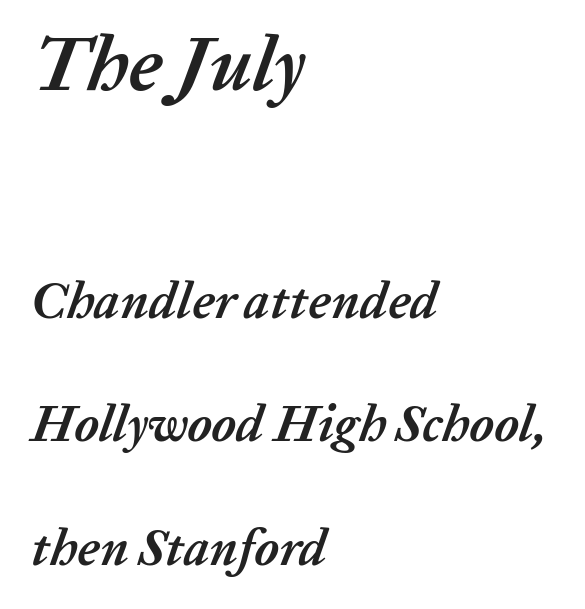
{"italic": "yes", "lean": "right", "slant_degrees": 20, "bold": "yes", "weight": "semibold", "width": "normal", "stroke_contrast": "low", "x_height": "medium", "monospaced": "no", "underline": "no", "align": "left", "line_spacing": "loose", "line_spacing_ratio": 2.42, "letter_spacing": "normal", "letter_spacing_em": 0.0, "larger_block": "first", "size_ratio": 1.51, "glyph_px": 77}
